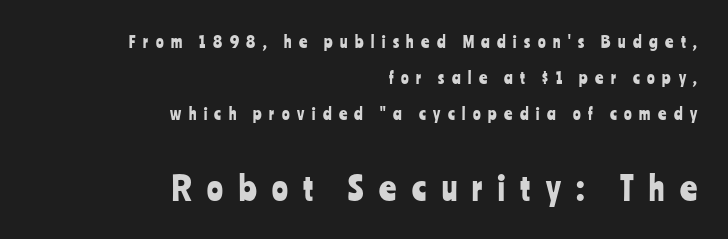
{"serif": "no", "italic": "no", "width": "condensed", "stroke_contrast": "low", "x_height": "medium", "monospaced": "no", "underline": "no", "align": "right", "line_spacing": "loose", "line_spacing_ratio": 2.26, "letter_spacing": "wide", "letter_spacing_em": 0.47, "larger_block": "second", "size_ratio": 2.06, "glyph_px": 33}
